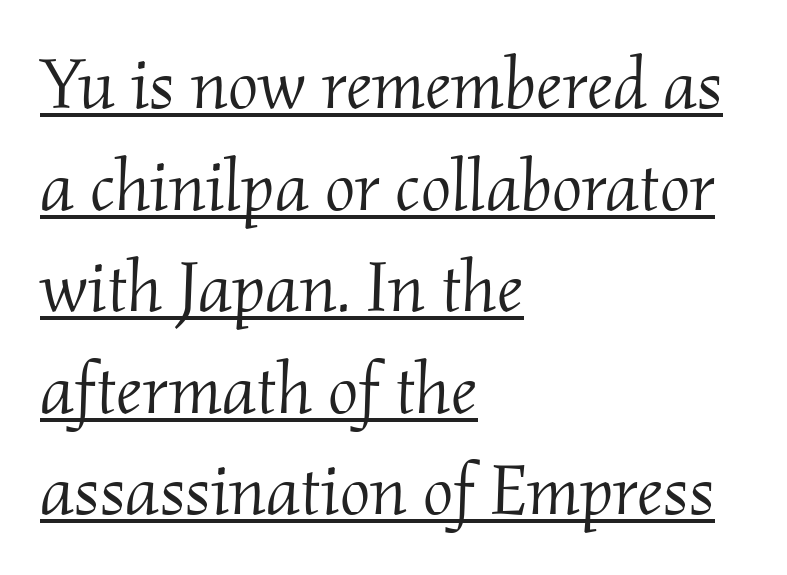
{"serif": "yes", "italic": "yes", "lean": "right", "slant_degrees": 2, "bold": "no", "weight": "light", "width": "normal", "stroke_contrast": "medium", "x_height": "small", "monospaced": "no", "underline": "yes", "align": "left", "line_spacing": "normal", "line_spacing_ratio": 1.41, "letter_spacing": "normal", "letter_spacing_em": 0.0, "glyph_px": 72}
